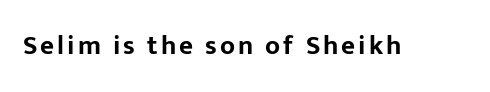
{"italic": "no", "bold": "yes", "underline": "no", "glyph_px": 27}
